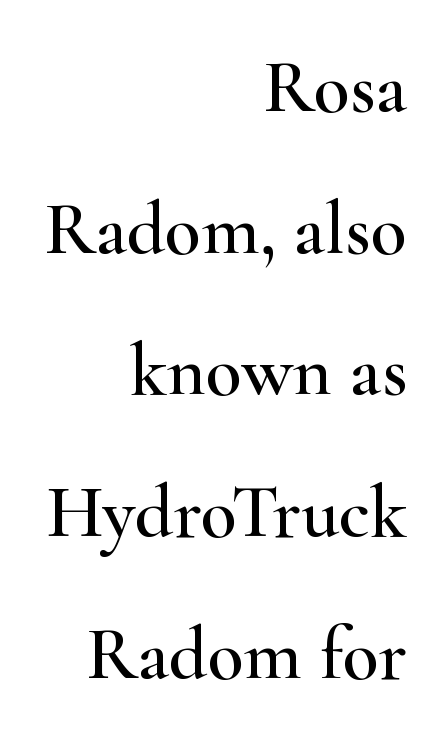
The face used here is rendered with its standard letterfit. Does the type have serifs? Yes, each stem ends in a small foot. Here the designer chose a conventional face with non-uniform glyph widths. Underline: absent. The text block is weighted toward the right margin, trailing off unevenly leftward. Notice how the stems are strictly vertical — no italics here.
